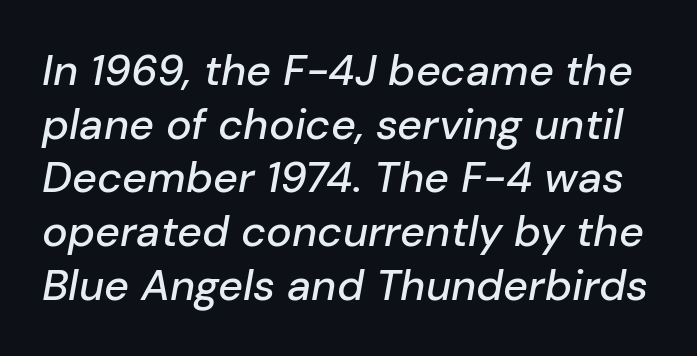
{"italic": "yes", "lean": "right", "slant_degrees": 10, "width": "normal", "stroke_contrast": "low", "x_height": "medium", "monospaced": "no", "underline": "no", "line_spacing": "normal", "line_spacing_ratio": 1.25, "letter_spacing": "normal", "letter_spacing_em": 0.0, "glyph_px": 43}
